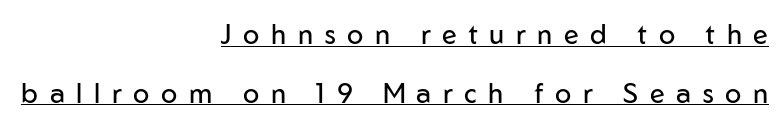
{"italic": "no", "bold": "no", "underline": "yes", "align": "right", "line_spacing": "loose", "line_spacing_ratio": 2.17, "letter_spacing": "wide", "letter_spacing_em": 0.43, "glyph_px": 27}
